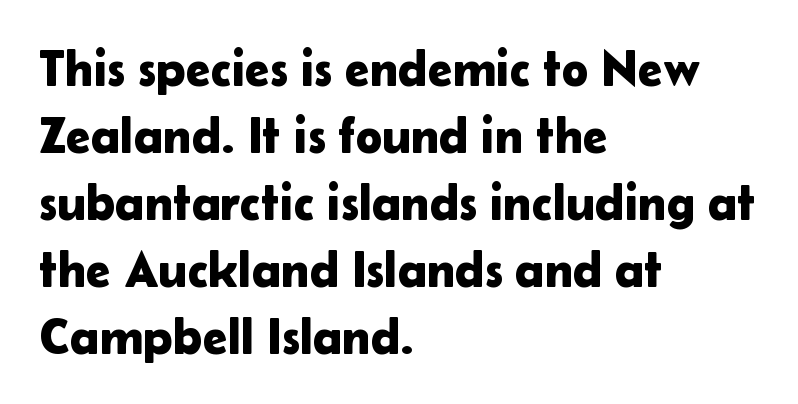
The image shows 50 px sans-serif type, upright; set left-aligned, normal line spacing (1.34x), normal letter spacing, not underlined; low stroke contrast and a medium x-height.
